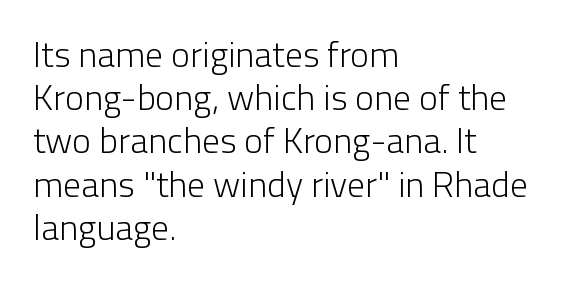
Horizontal alignment here is leftward, the default for most running prose. Descender tails drop into unmarked territory. The letters stand upright; this is a roman face. A light-to-regular cut is what we see here.
